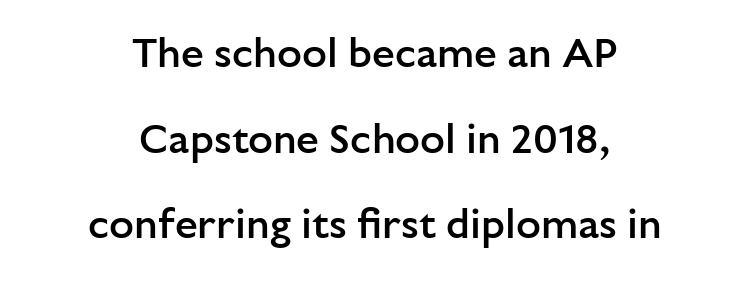
Q: Is the text bold? A: Semi-bold.
Q: Is the text italic (slanted)? A: No, it is upright.
Q: Is the typeface a serif or a sans-serif typeface? A: Sans-serif.
Q: Is the text underlined? A: No.
Q: How is the paragraph aligned? A: Centered.
Q: Is the spacing between letters normal or unusually wide? A: Normal.
Q: Is the spacing between lines tight, normal or loose? A: Loose.
Q: Width (condensed, normal, or wide)? A: Normal.
Q: Stroke contrast? A: Low.
Q: x-height? A: Medium.
Q: Monospaced? A: No.
